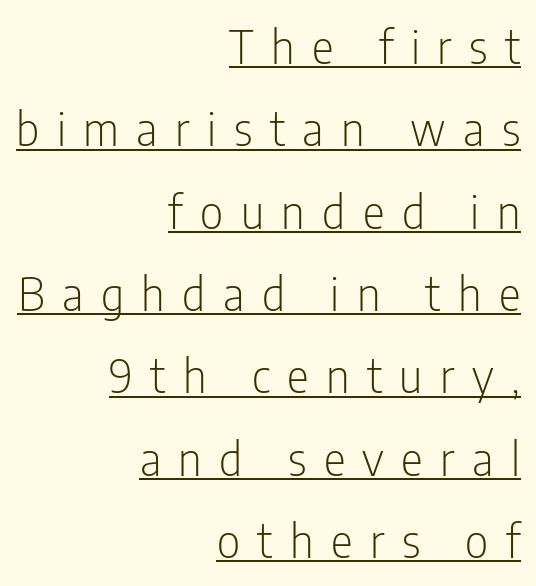
{"serif": "no", "italic": "no", "bold": "no", "weight": "light", "width": "condensed", "stroke_contrast": "low", "x_height": "medium", "monospaced": "no", "underline": "yes", "align": "right", "line_spacing_ratio": 1.79, "letter_spacing": "wide", "letter_spacing_em": 0.38, "glyph_px": 46}
